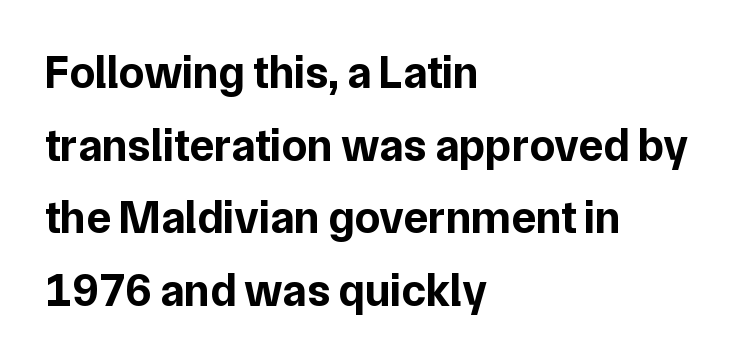
The image shows 46 px bold sans-serif type, upright; set left-aligned, normal line spacing (1.58x), normal letter spacing, not underlined; low stroke contrast and a medium x-height.
